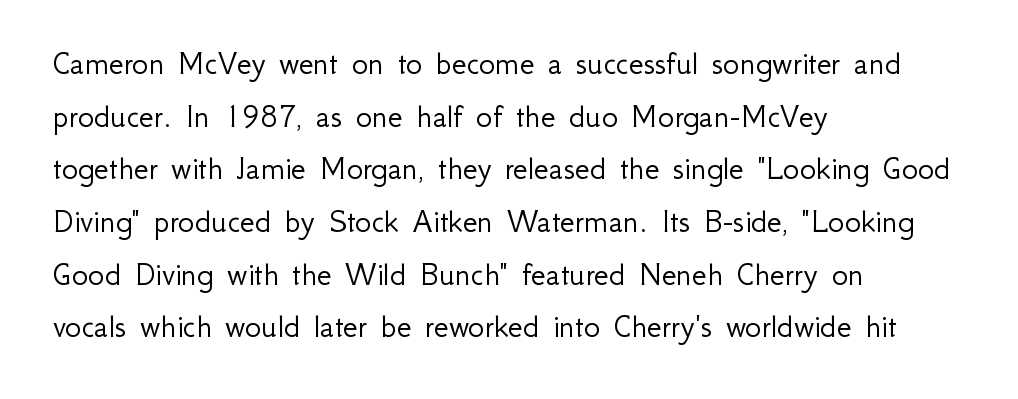
Q: Is the text bold? A: No.
Q: Is the text italic (slanted)? A: No, it is upright.
Q: Is the typeface a serif or a sans-serif typeface? A: Sans-serif.
Q: Is the text underlined? A: No.
Q: How is the paragraph aligned? A: Left-aligned.
Q: Is the spacing between letters normal or unusually wide? A: Normal.
Q: Is the spacing between lines tight, normal or loose? A: Normal.
Q: Width (condensed, normal, or wide)? A: Normal.
Q: Stroke contrast? A: Low.
Q: x-height? A: Small.
Q: Monospaced? A: No.
